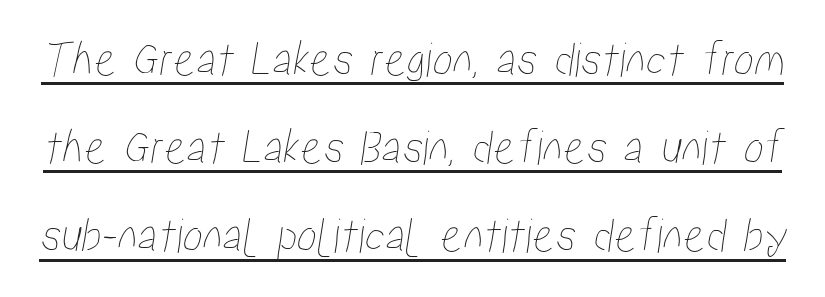
The image shows 51 px condensed type; set line spacing 1.73x, normal letter spacing, underlined; low stroke contrast and a medium x-height.
